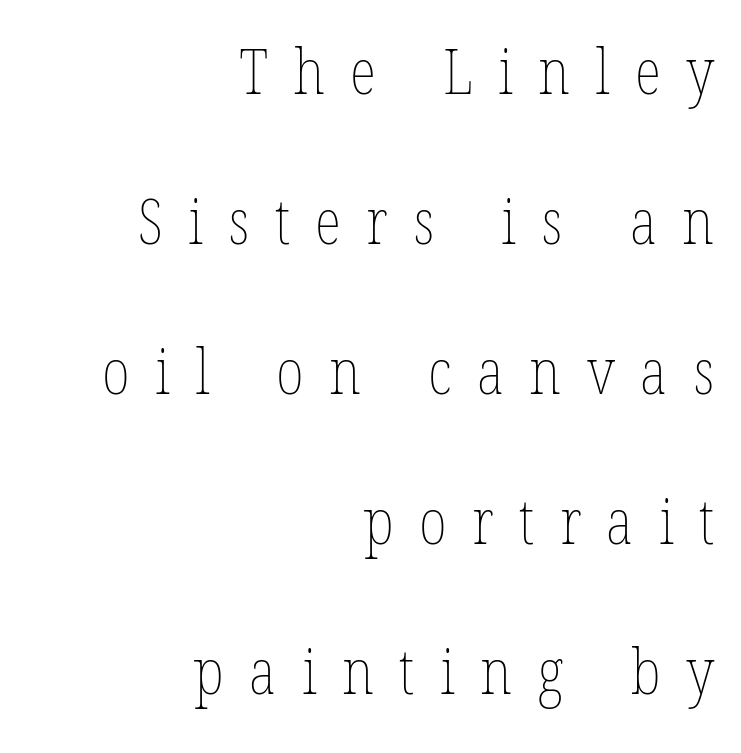
{"bold": "no", "weight": "thin", "width": "condensed", "stroke_contrast": "low", "x_height": "medium", "monospaced": "no", "underline": "no", "align": "right", "line_spacing": "loose", "line_spacing_ratio": 2.42, "letter_spacing": "wide", "letter_spacing_em": 0.41, "glyph_px": 62}
